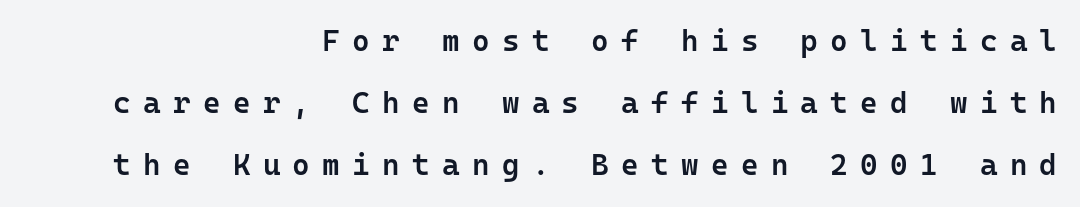
Q: Is the text bold? A: Semi-bold.
Q: Is the text italic (slanted)? A: No, it is upright.
Q: Is the typeface a serif or a sans-serif typeface? A: Sans-serif.
Q: Is the text underlined? A: No.
Q: How is the paragraph aligned? A: Right-aligned.
Q: Is the spacing between letters normal or unusually wide? A: Unusually wide.
Q: Is the spacing between lines tight, normal or loose? A: Loose.
Q: Width (condensed, normal, or wide)? A: Normal.
Q: Stroke contrast? A: Low.
Q: x-height? A: Medium.
Q: Monospaced? A: Yes.
